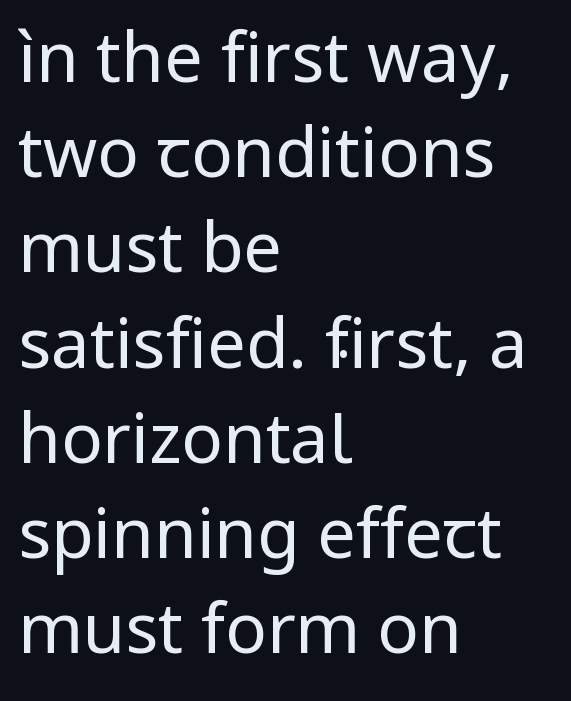
The image shows 69 px regular-weight sans-serif type, upright; set left-aligned, normal line spacing (1.38x), normal letter spacing, not underlined; low stroke contrast and a medium x-height.
